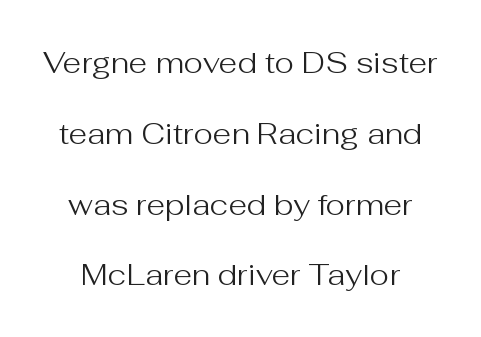
{"serif": "no", "italic": "no", "bold": "no", "weight": "regular", "width": "normal", "stroke_contrast": "medium", "x_height": "medium", "monospaced": "no", "underline": "no", "line_spacing": "loose", "line_spacing_ratio": 2.36, "letter_spacing": "normal", "letter_spacing_em": 0.0, "glyph_px": 30}
